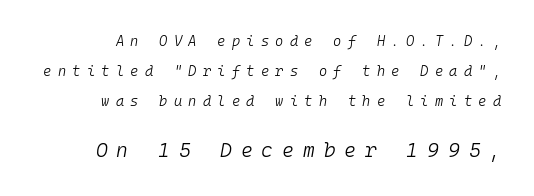
Q: Is the text bold? A: No.
Q: Is the text italic (slanted)? A: Yes, it leans right by about 10 degrees.
Q: Is the text underlined? A: No.
Q: Is the spacing between letters normal or unusually wide? A: Unusually wide.
Q: Is the spacing between lines tight, normal or loose? A: Loose.
Q: Which block of text is set in a larger size, the first (top) or the second (bottom)? A: The second (bottom) one.
